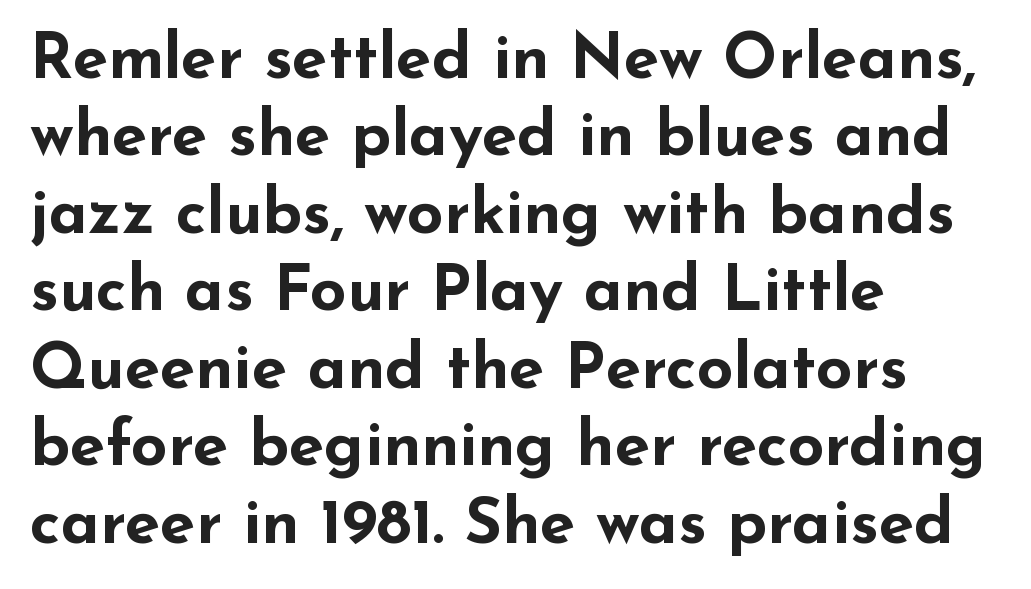
Q: Is the text bold? A: Yes.
Q: Is the text italic (slanted)? A: No, it is upright.
Q: Is the typeface a serif or a sans-serif typeface? A: Sans-serif.
Q: Is the text underlined? A: No.
Q: How is the paragraph aligned? A: Left-aligned.
Q: Is the spacing between letters normal or unusually wide? A: Normal.
Q: Width (condensed, normal, or wide)? A: Wide.
Q: Stroke contrast? A: Low.
Q: x-height? A: Small.
Q: Monospaced? A: No.
